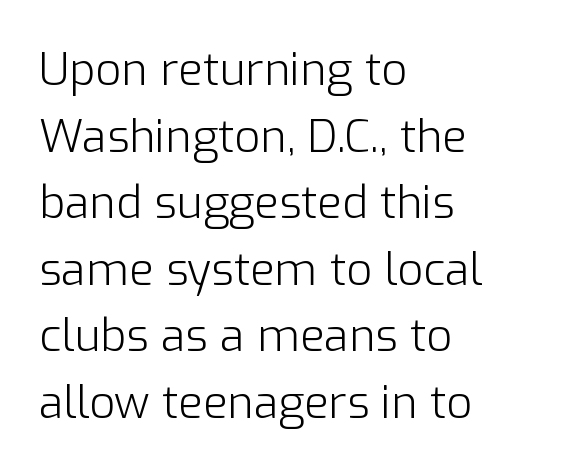
Q: Is the text bold? A: No.
Q: Is the text italic (slanted)? A: No, it is upright.
Q: Is the typeface a serif or a sans-serif typeface? A: Sans-serif.
Q: Is the text underlined? A: No.
Q: How is the paragraph aligned? A: Left-aligned.
Q: Is the spacing between letters normal or unusually wide? A: Normal.
Q: Is the spacing between lines tight, normal or loose? A: Normal.
Q: Width (condensed, normal, or wide)? A: Normal.
Q: Stroke contrast? A: Low.
Q: x-height? A: Medium.
Q: Monospaced? A: No.
